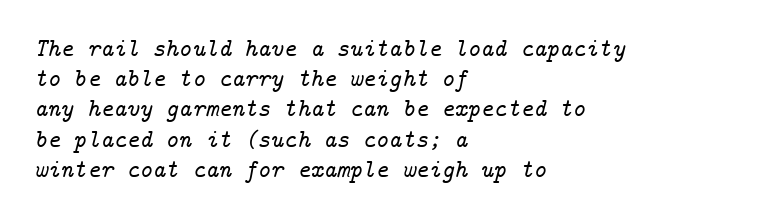
{"italic": "yes", "lean": "right", "slant_degrees": 14, "underline": "no", "align": "left", "line_spacing_ratio": 1.21, "letter_spacing": "normal", "letter_spacing_em": 0.0, "glyph_px": 25}
